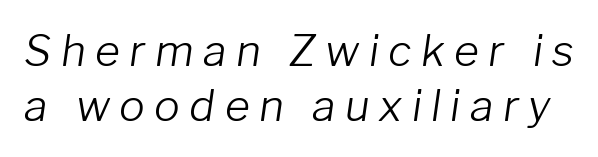
{"italic": "yes", "lean": "right", "slant_degrees": 8, "bold": "no", "weight": "light", "width": "normal", "stroke_contrast": "low", "x_height": "medium", "monospaced": "no", "underline": "no", "line_spacing": "normal", "line_spacing_ratio": 1.29, "letter_spacing": "wide", "letter_spacing_em": 0.22, "glyph_px": 43}
